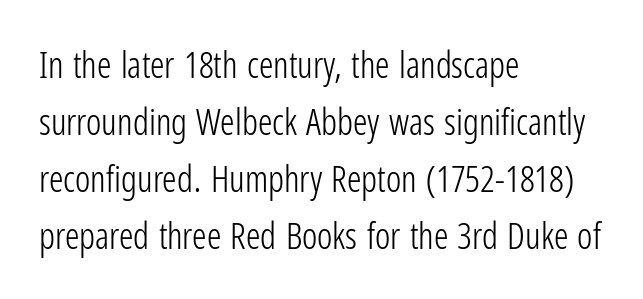
Q: Is the text bold? A: No.
Q: Is the text italic (slanted)? A: No, it is upright.
Q: Is the typeface a serif or a sans-serif typeface? A: Sans-serif.
Q: Is the text underlined? A: No.
Q: How is the paragraph aligned? A: Left-aligned.
Q: Is the spacing between letters normal or unusually wide? A: Normal.
Q: Is the spacing between lines tight, normal or loose? A: Normal.
Q: Width (condensed, normal, or wide)? A: Condensed.
Q: Stroke contrast? A: Low.
Q: x-height? A: Medium.
Q: Monospaced? A: No.
